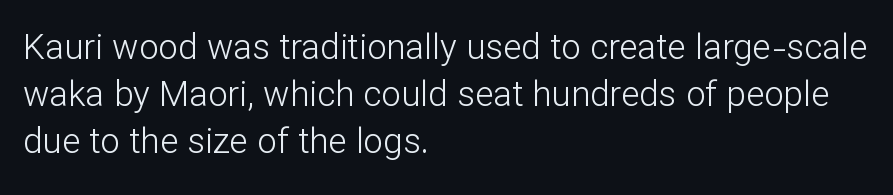
Honestly, the letter spacing is just normal — you wouldn't notice it. These lines are rendered in a variable-pitch font. Counters stay open thanks to moderate or lighter strokes. Plain, unruled lines of type.
